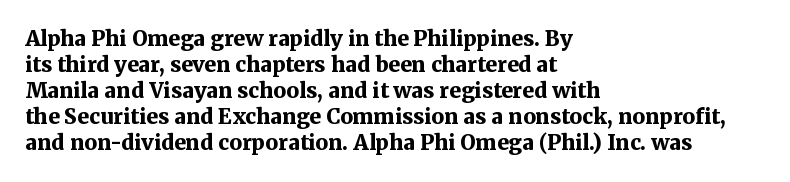
Q: Is the text bold? A: Yes.
Q: Is the text italic (slanted)? A: No, it is upright.
Q: Is the text underlined? A: No.
Q: How is the paragraph aligned? A: Left-aligned.
Q: Is the spacing between letters normal or unusually wide? A: Normal.
